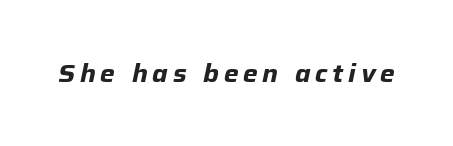
Q: Is the text bold? A: Yes.
Q: Is the text italic (slanted)? A: Yes, it leans right by about 12 degrees.
Q: Is the text underlined? A: No.
